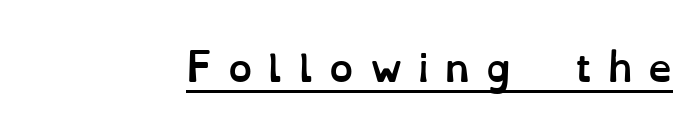
These lines are rendered in a variable-pitch font. Like a heading marked for emphasis, these lines bear an underscore. Typeset ragged left — the right edge is the straight one. The lettering stays uniformly vertical, giving the passage a roman look.
